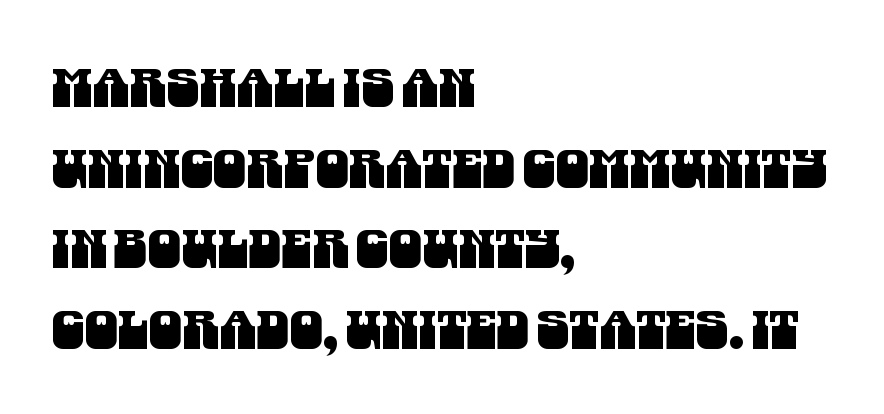
Caption: standard tracking, unaltered. Character widths vary here, with narrow letters taking less room than wide ones. Each letter's strokes conclude bluntly, with no projecting serifs. Typeset ragged right — the left edge is the straight one. The rows are spaced the way most documents space them. The space beneath each line is pristine and unruled.
